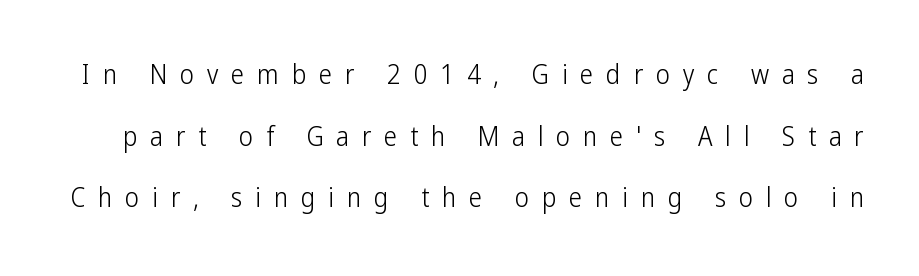
The image shows 27 px text type, upright; set loose line spacing (2.28x), unusually wide letter spacing (+0.47 em), not underlined.
